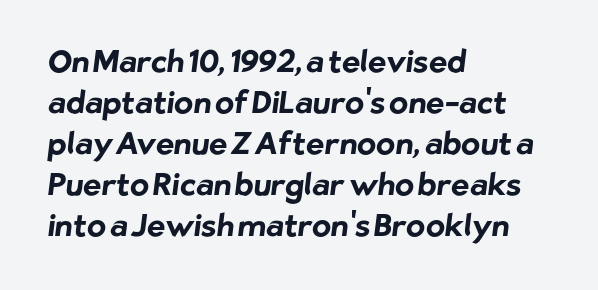
Q: Is the text bold? A: Yes.
Q: Is the typeface a serif or a sans-serif typeface? A: Sans-serif.
Q: Is the text underlined? A: No.
Q: How is the paragraph aligned? A: Left-aligned.
Q: Is the spacing between letters normal or unusually wide? A: Normal.
Q: Is the spacing between lines tight, normal or loose? A: Normal.
Q: Width (condensed, normal, or wide)? A: Normal.
Q: Stroke contrast? A: Low.
Q: x-height? A: Medium.
Q: Monospaced? A: No.
